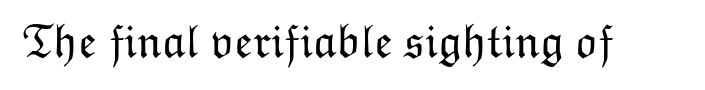
{"italic": "no", "bold": "no", "weight": "light", "width": "normal", "stroke_contrast": "low", "x_height": "medium", "monospaced": "no", "underline": "no", "letter_spacing": "normal", "letter_spacing_em": 0.0, "glyph_px": 47}
